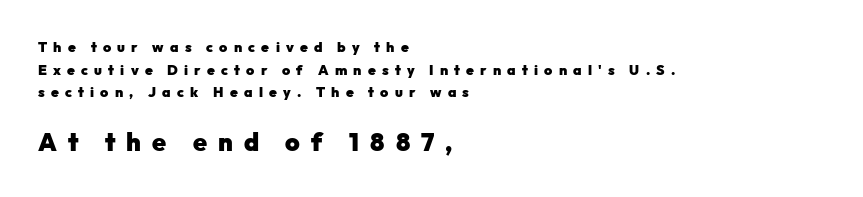
{"italic": "no", "bold": "yes", "underline": "no", "align": "left", "line_spacing": "normal", "line_spacing_ratio": 1.62, "letter_spacing": "wide", "letter_spacing_em": 0.44, "larger_block": "second", "size_ratio": 1.79, "glyph_px": 25}
